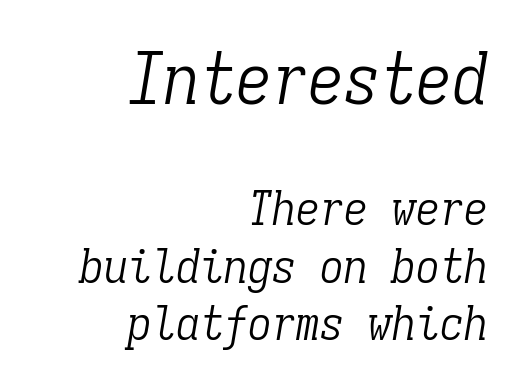
The passage shown has conventional tracking throughout. This layout puts the oversized block above and the modest block below. This rendering uses right alignment, leaving the left contour irregular. Type style note: has serifs. Monospaced: the letters line up in strict vertical columns. Quick note: italic.
